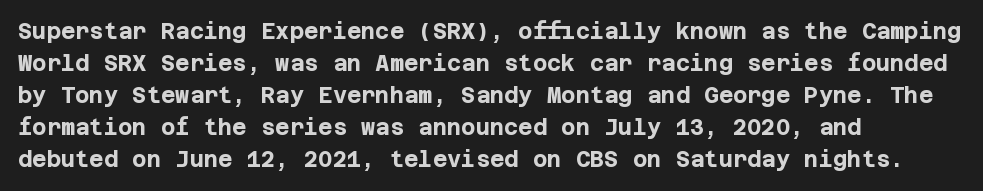
The image shows 22 px bold type, upright; set left-aligned, normal line spacing (1.45x), normal letter spacing, not underlined.
